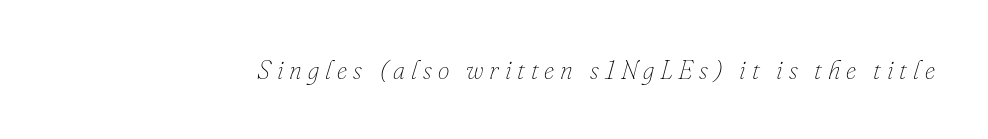
The image shows 26 px text type, italic (leaning right); set unusually wide letter spacing (+0.23 em), not underlined.
